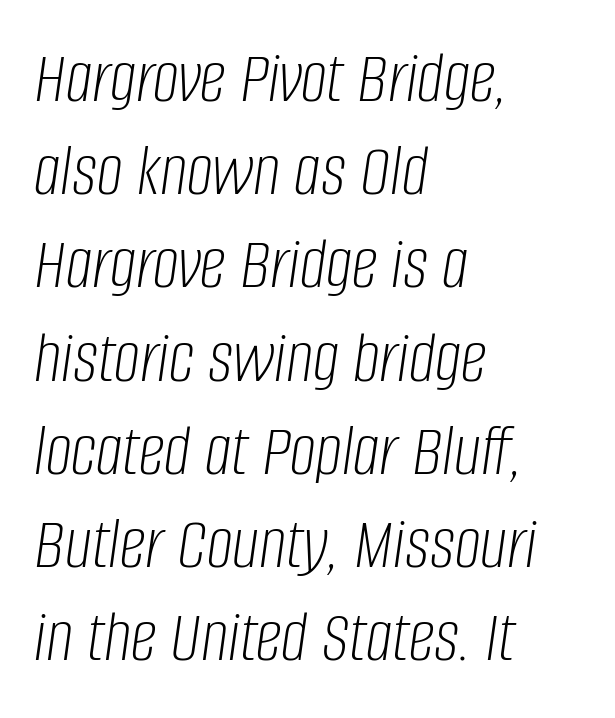
{"italic": "yes", "lean": "right", "slant_degrees": 8, "bold": "no", "weight": "light", "width": "condensed", "stroke_contrast": "low", "x_height": "large", "monospaced": "no", "underline": "no", "align": "left", "line_spacing": "normal", "line_spacing_ratio": 1.26, "letter_spacing": "normal", "letter_spacing_em": 0.0, "glyph_px": 74}
